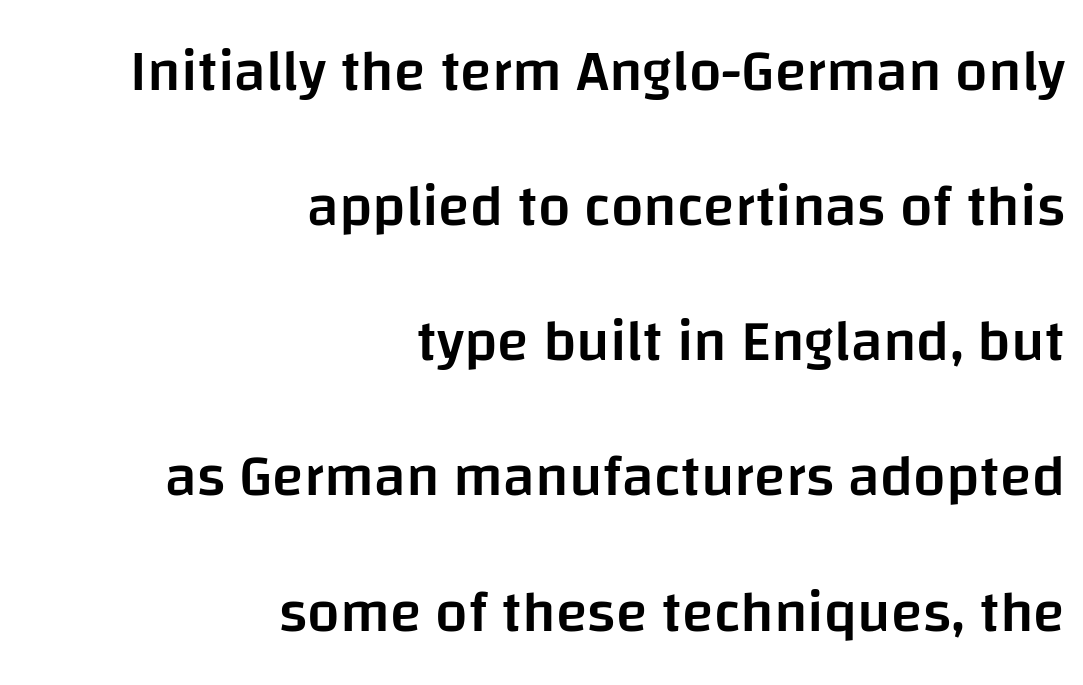
The image shows 58 px semibold sans-serif type, upright; set right-aligned, loose line spacing (2.33x), normal letter spacing, not underlined; low stroke contrast and a large x-height.
